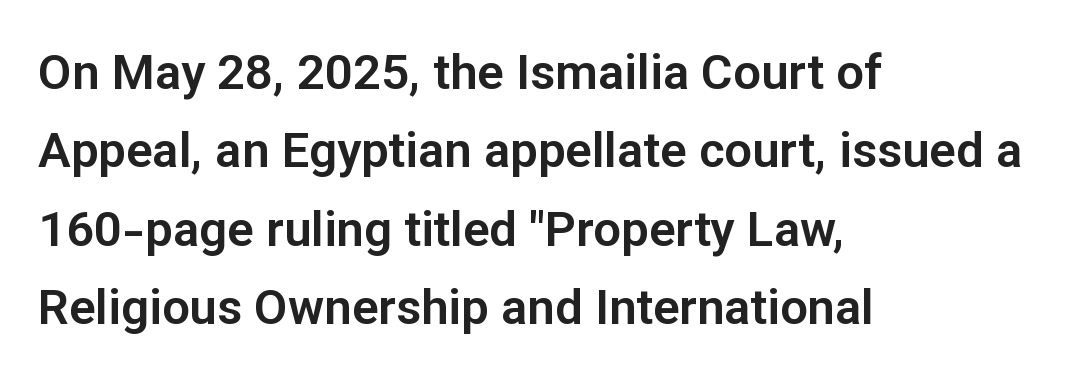
{"serif": "no", "italic": "no", "width": "normal", "stroke_contrast": "low", "x_height": "medium", "monospaced": "no", "underline": "no", "align": "left", "line_spacing": "normal", "line_spacing_ratio": 1.6, "letter_spacing": "normal", "letter_spacing_em": 0.0, "glyph_px": 49}
